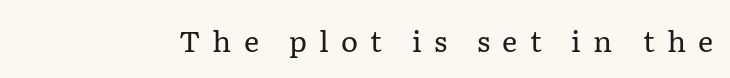
The image shows 29 px regular-weight serif type, upright; set unusually wide letter spacing (+0.42 em), not underlined; low stroke contrast and a medium x-height.
